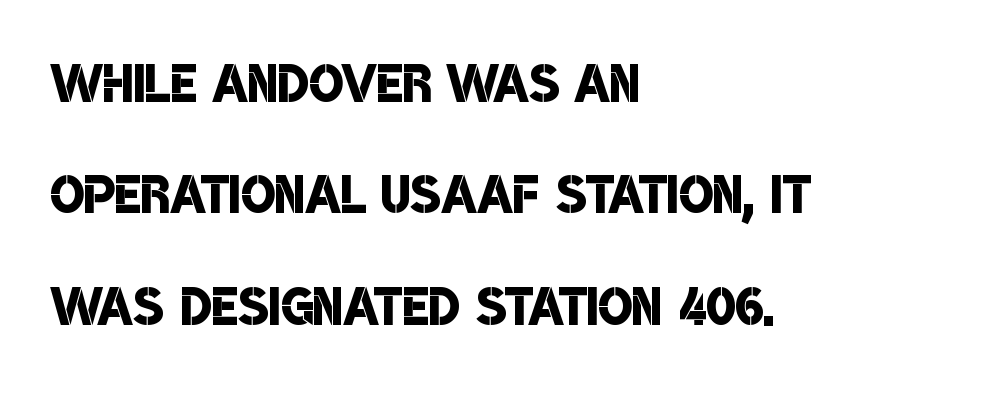
Q: Is the text bold? A: Semi-bold.
Q: Is the typeface a serif or a sans-serif typeface? A: Sans-serif.
Q: Is the text underlined? A: No.
Q: How is the paragraph aligned? A: Left-aligned.
Q: Is the spacing between letters normal or unusually wide? A: Normal.
Q: Is the spacing between lines tight, normal or loose? A: Normal.
Q: Width (condensed, normal, or wide)? A: Condensed.
Q: Stroke contrast? A: Low.
Q: x-height? A: Large.
Q: Monospaced? A: No.
